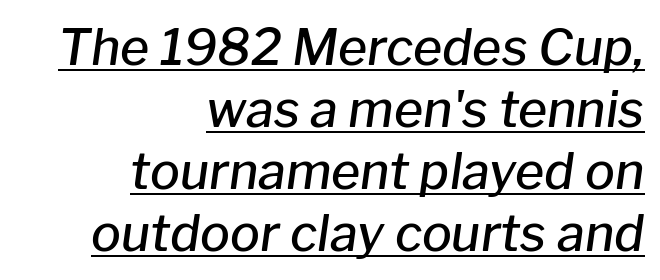
The image shows 50 px semibold type, italic (leaning right); set right-aligned, line spacing 1.24x, normal letter spacing, underlined; low stroke contrast and a medium x-height.
